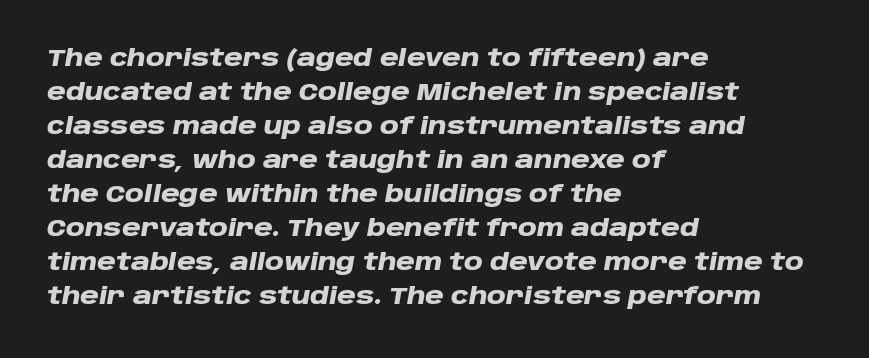
Teacher's note: observe the even left margin — that is flush-left alignment. Beneath every word, the page is bare. Observe the lean: these are italic letterforms. Is the type bold? Yes — the strokes are clearly thick and heavy.
